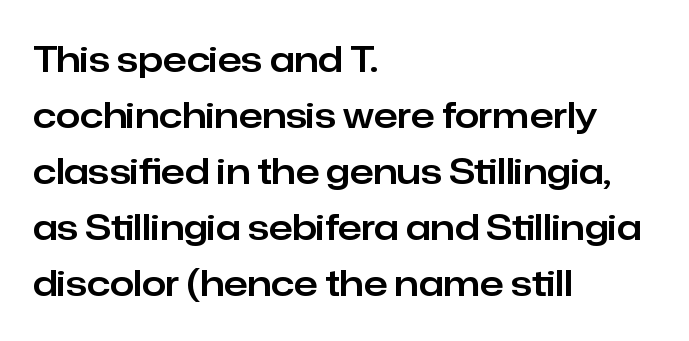
{"serif": "no", "italic": "no", "width": "normal", "stroke_contrast": "low", "x_height": "medium", "monospaced": "no", "underline": "no", "align": "left", "line_spacing": "normal", "line_spacing_ratio": 1.6, "letter_spacing": "normal", "letter_spacing_em": 0.0, "glyph_px": 35}
